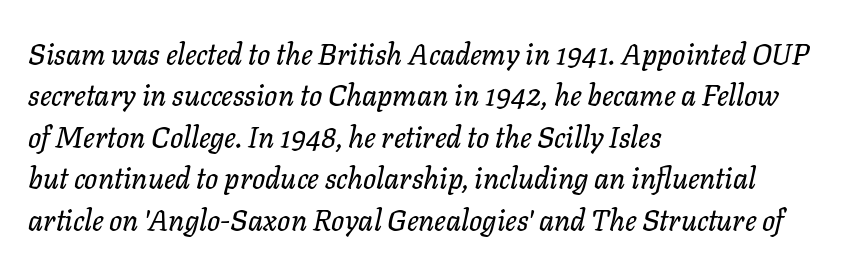
Q: Is the text italic (slanted)? A: Yes, it leans right by about 11 degrees.
Q: Is the text underlined? A: No.
Q: How is the paragraph aligned? A: Left-aligned.
Q: Is the spacing between letters normal or unusually wide? A: Normal.
Q: Is the spacing between lines tight, normal or loose? A: Normal.
Q: Width (condensed, normal, or wide)? A: Normal.
Q: Stroke contrast? A: Low.
Q: x-height? A: Medium.
Q: Monospaced? A: No.
